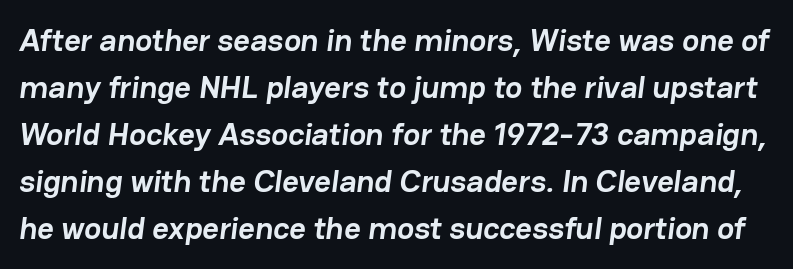
Q: Is the text bold? A: Yes.
Q: Is the typeface a serif or a sans-serif typeface? A: Sans-serif.
Q: Is the text underlined? A: No.
Q: Is the spacing between letters normal or unusually wide? A: Normal.
Q: Is the spacing between lines tight, normal or loose? A: Normal.
Q: Width (condensed, normal, or wide)? A: Normal.
Q: Stroke contrast? A: Low.
Q: x-height? A: Medium.
Q: Monospaced? A: No.
